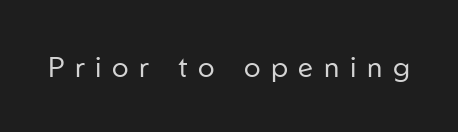
{"serif": "no", "italic": "no", "bold": "no", "weight": "regular", "width": "normal", "stroke_contrast": "low", "x_height": "medium", "monospaced": "no", "underline": "no", "letter_spacing": "wide", "letter_spacing_em": 0.38, "glyph_px": 28}
